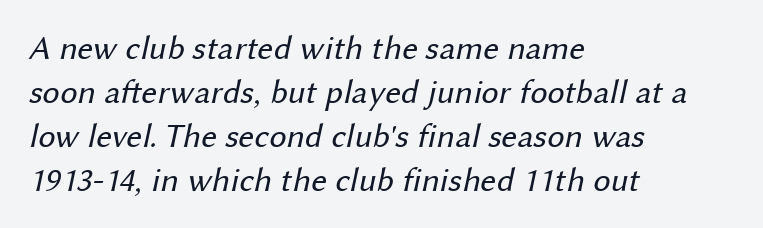
Q: Is the text bold? A: No.
Q: Is the typeface a serif or a sans-serif typeface? A: Sans-serif.
Q: Is the text underlined? A: No.
Q: How is the paragraph aligned? A: Left-aligned.
Q: Is the spacing between letters normal or unusually wide? A: Normal.
Q: Is the spacing between lines tight, normal or loose? A: Normal.
Q: Width (condensed, normal, or wide)? A: Normal.
Q: Stroke contrast? A: Medium.
Q: x-height? A: Medium.
Q: Monospaced? A: No.
